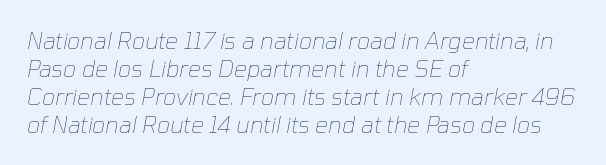
The image shows 23 px text type, italic (leaning right); set left-aligned, line spacing 1.22x, normal letter spacing, not underlined.
